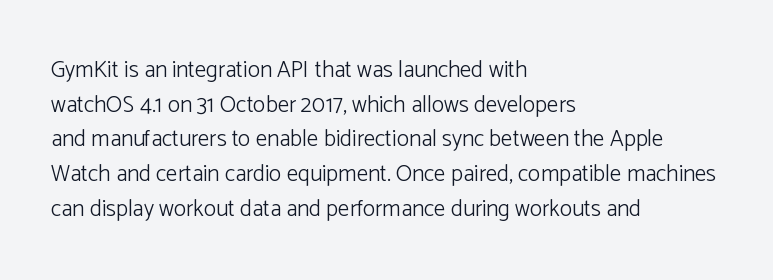
The image shows 23 px text type, upright; set left-aligned, normal line spacing (1.51x), normal letter spacing, not underlined.
